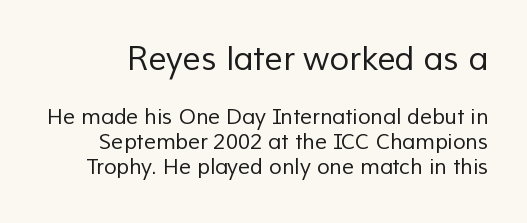
{"serif": "no", "bold": "no", "weight": "regular", "width": "normal", "stroke_contrast": "low", "x_height": "medium", "monospaced": "no", "underline": "no", "line_spacing_ratio": 1.2, "letter_spacing": "normal", "letter_spacing_em": 0.0, "larger_block": "first", "size_ratio": 1.52, "glyph_px": 32}
